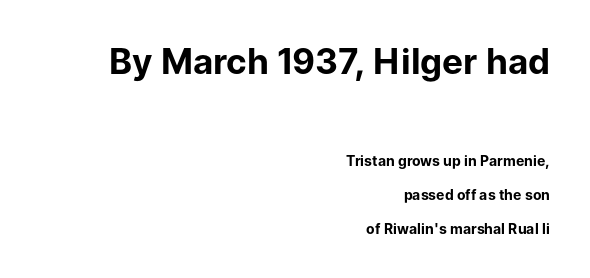
Q: Is the text bold? A: Yes.
Q: Is the text italic (slanted)? A: No, it is upright.
Q: Is the typeface a serif or a sans-serif typeface? A: Sans-serif.
Q: Is the text underlined? A: No.
Q: How is the paragraph aligned? A: Right-aligned.
Q: Is the spacing between letters normal or unusually wide? A: Normal.
Q: Is the spacing between lines tight, normal or loose? A: Loose.
Q: Which block of text is set in a larger size, the first (top) or the second (bottom)? A: The first (top) one.
Q: Width (condensed, normal, or wide)? A: Normal.
Q: Stroke contrast? A: Low.
Q: x-height? A: Medium.
Q: Monospaced? A: No.
